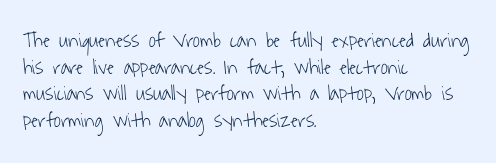
The image shows 21 px text type; set left-aligned, normal line spacing (1.27x), normal letter spacing, not underlined.
